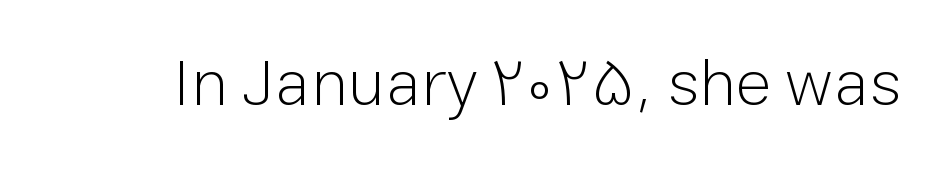
The image shows 67 px light sans-serif type, upright; set normal letter spacing, not underlined; low stroke contrast and a medium x-height.
